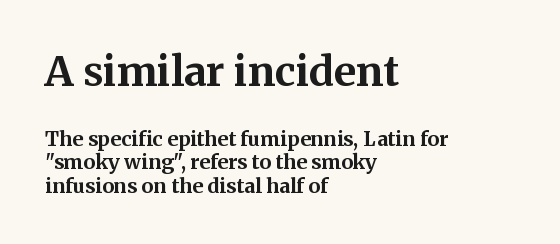
The image shows 41 px bold serif type, upright; set left-aligned, line spacing 1.17x, normal letter spacing, not underlined; the first (top) block is 2.05x larger; medium stroke contrast and a medium x-height.
